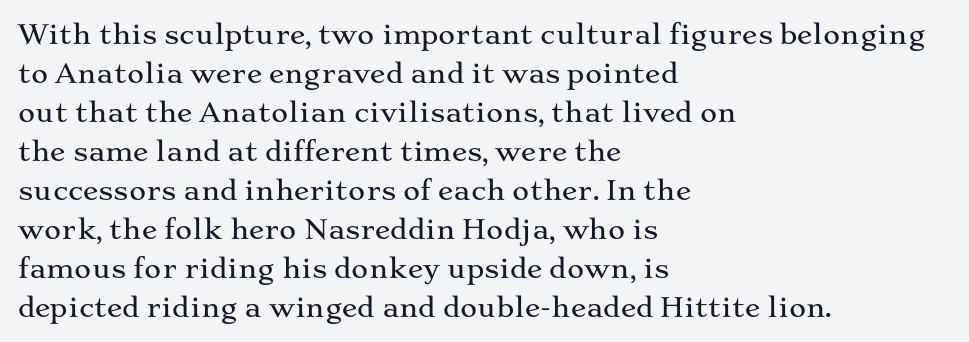
The image shows 26 px text type, upright; set left-aligned, normal line spacing (1.5x), normal letter spacing, not underlined.
